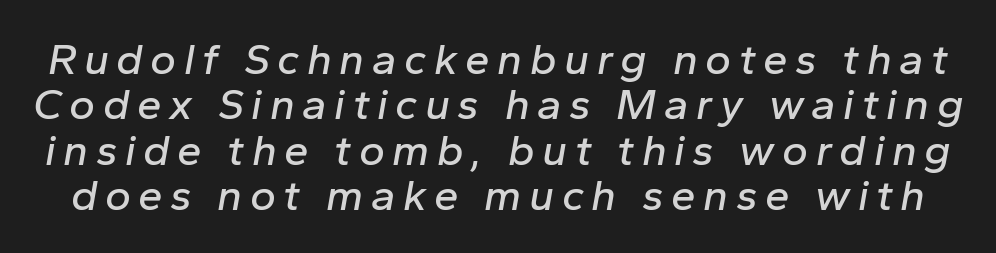
Nobody drew a line under any word here. The lettering tilts uniformly, giving the passage an italic look. Baseline-to-baseline distance is barely more than the letter height. Note the varied advance widths — an 'i' is clearly narrower than an 'm'.
